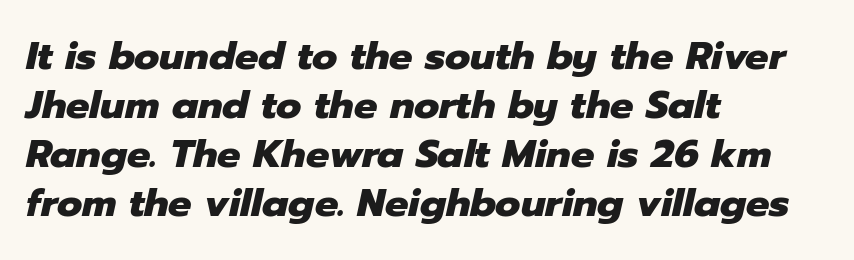
Q: Is the text bold? A: Yes.
Q: Is the text italic (slanted)? A: Yes, it leans right by about 12 degrees.
Q: Is the text underlined? A: No.
Q: How is the paragraph aligned? A: Left-aligned.
Q: Is the spacing between letters normal or unusually wide? A: Normal.
Q: Is the spacing between lines tight, normal or loose? A: Normal.
Q: Width (condensed, normal, or wide)? A: Normal.
Q: Stroke contrast? A: Low.
Q: x-height? A: Medium.
Q: Monospaced? A: No.
